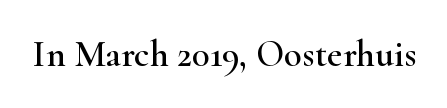
The text was rendered using a seriffed face with decorative stroke endings. This sample uses plain, unmodified letter spacing. The string is rendered with underlining switched off. This sample has the flowing, uneven cadence of proportional lettering. Tall strokes in this sample are plumb rather than angled.
